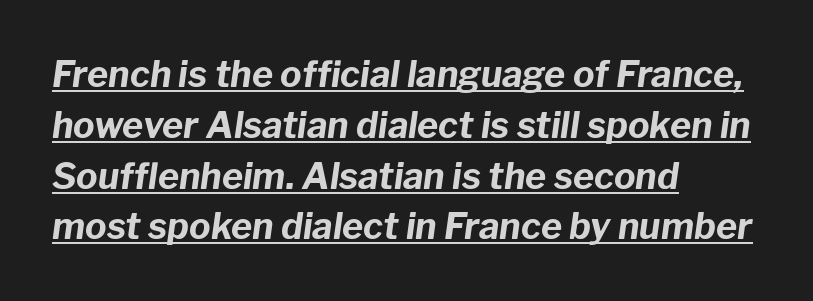
Check the space under the baseline: a stroke is drawn there. The compositor pushed each line to the left boundary. Looks like regular typesetting: each glyph gets only the width it needs. The rows are spaced the way most documents space them.
